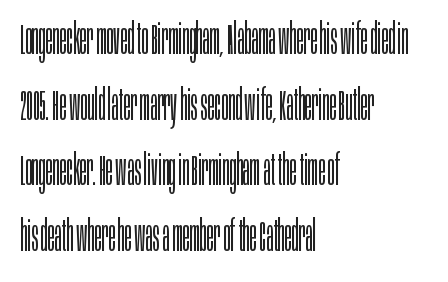
Is this a fixed-width face? No — the glyphs have proportional, varying widths. Notice how descenders clear the ascenders below comfortably — that's standard leading. A sans-serif font was chosen for this passage. Weight: regular or lighter. In CSS terms this would be text-align: left.
